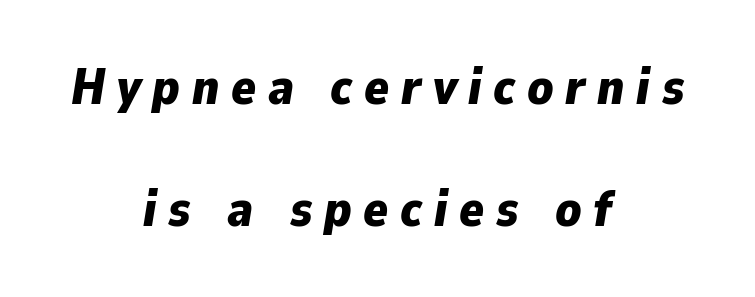
The image shows 51 px bold type, italic (leaning right); set centered, loose line spacing (2.4x), unusually wide letter spacing (+0.23 em), not underlined; low stroke contrast and a medium x-height.
